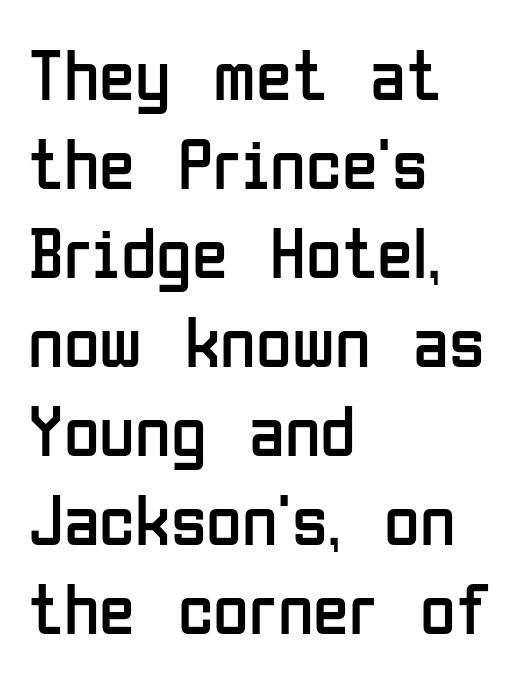
This rendering employs a face without finishing strokes, i.e., a sans-serif. Tall strokes in this sample are plumb rather than angled. Descenders hang freely into open space. Reading down the block, your eye returns to a fixed left position each line. The face used here is rendered with its standard letterfit. Think standard paragraph weight, or any step lighter than that.
